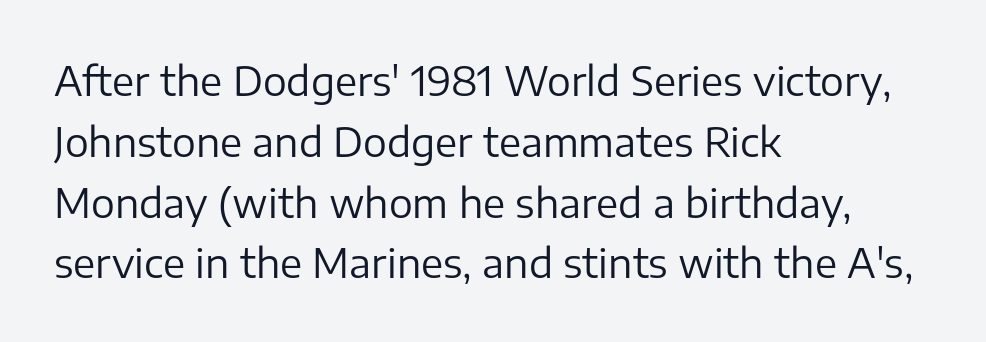
Any mark beneath the type? The region is blank. Weight: regular or lighter. Honestly, the letter spacing is just normal — you wouldn't notice it. The setting favours the left margin, as ordinary paragraphs usually do.
